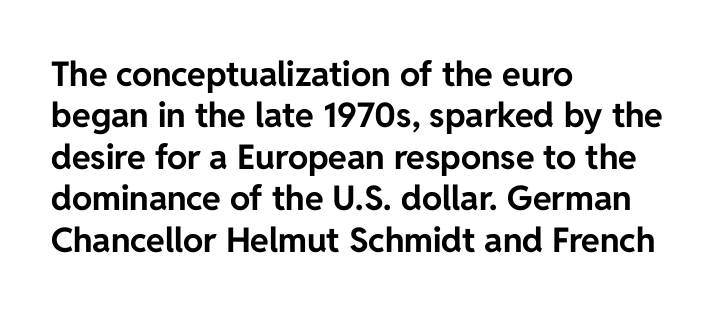
Q: Is the text bold? A: Yes.
Q: Is the text italic (slanted)? A: No, it is upright.
Q: Is the typeface a serif or a sans-serif typeface? A: Sans-serif.
Q: Is the text underlined? A: No.
Q: How is the paragraph aligned? A: Left-aligned.
Q: Is the spacing between letters normal or unusually wide? A: Normal.
Q: Width (condensed, normal, or wide)? A: Normal.
Q: Stroke contrast? A: Low.
Q: x-height? A: Medium.
Q: Monospaced? A: No.
